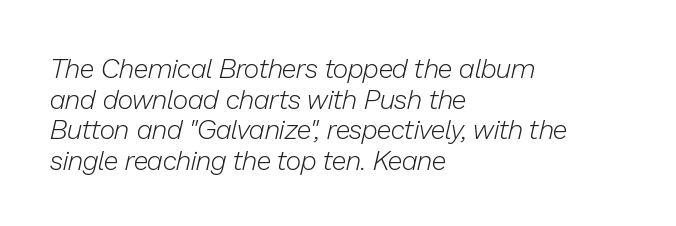
Q: Is the text bold? A: No.
Q: Is the text italic (slanted)? A: Yes, it leans right by about 13 degrees.
Q: Is the text underlined? A: No.
Q: How is the paragraph aligned? A: Left-aligned.
Q: Is the spacing between letters normal or unusually wide? A: Normal.
Q: Is the spacing between lines tight, normal or loose? A: Tight.
